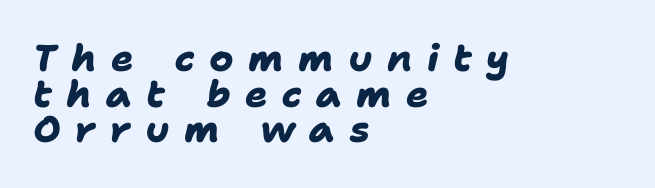
Q: Is the text bold? A: Yes.
Q: Is the typeface a serif or a sans-serif typeface? A: Sans-serif.
Q: Is the text underlined? A: No.
Q: How is the paragraph aligned? A: Left-aligned.
Q: Is the spacing between letters normal or unusually wide? A: Unusually wide.
Q: Is the spacing between lines tight, normal or loose? A: Tight.
Q: Width (condensed, normal, or wide)? A: Normal.
Q: Stroke contrast? A: Low.
Q: x-height? A: Medium.
Q: Monospaced? A: No.
